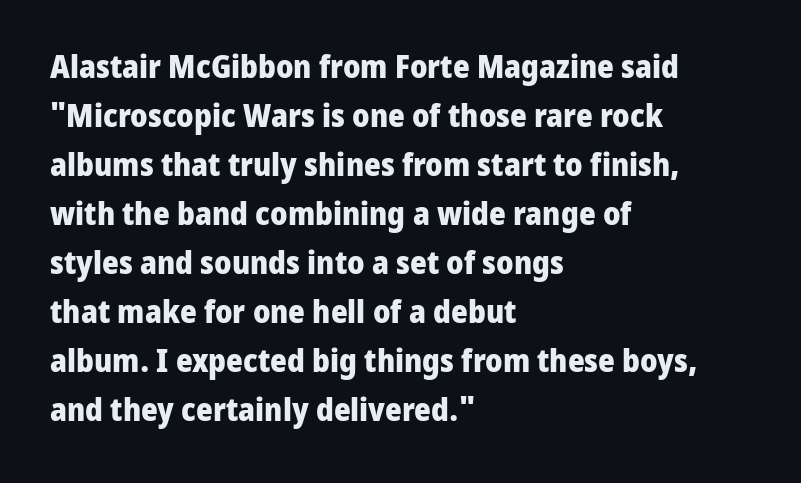
I'd call this a sans setting — the letters go barefoot. A typesetter would call this zero additional tracking. These lines are rendered in a variable-pitch font. These lines stack with their left ends in a neat column.
